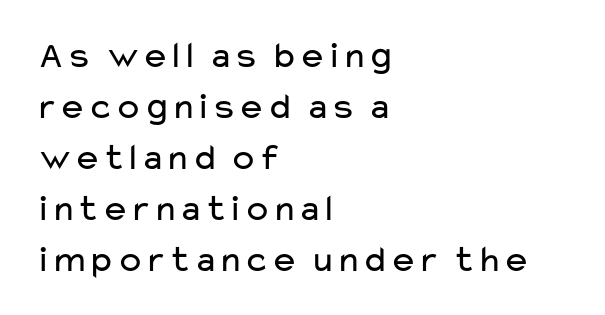
The image shows 38 px regular-weight, wide sans-serif type, upright; set left-aligned, normal line spacing (1.34x), normal letter spacing, not underlined; low stroke contrast and a medium x-height.
